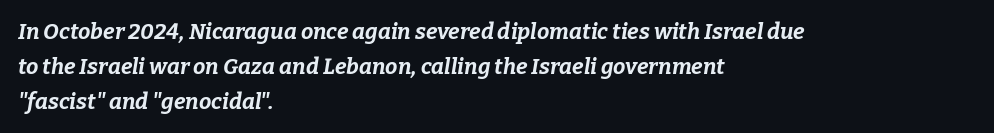
Q: Is the text bold? A: Yes.
Q: Is the text italic (slanted)? A: Yes, it leans right by about 9 degrees.
Q: Is the text underlined? A: No.
Q: How is the paragraph aligned? A: Left-aligned.
Q: Is the spacing between letters normal or unusually wide? A: Normal.
Q: Is the spacing between lines tight, normal or loose? A: Normal.
